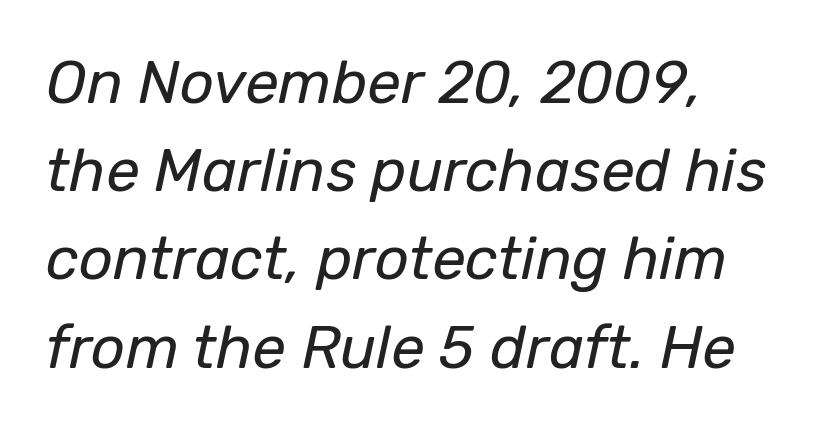
The image shows 60 px regular-weight type, italic (leaning right); set left-aligned, normal line spacing (1.47x), normal letter spacing, not underlined; low stroke contrast and a medium x-height.
